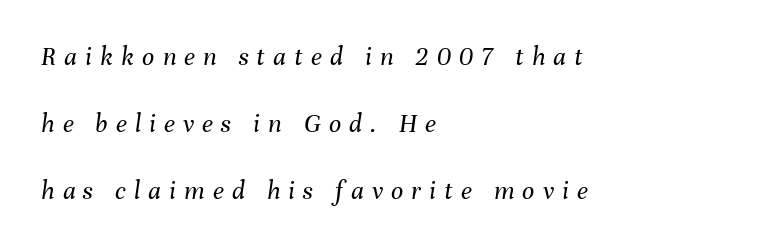
Q: Is the text bold? A: No.
Q: Is the text italic (slanted)? A: Yes, it leans right by about 8 degrees.
Q: Is the text underlined? A: No.
Q: How is the paragraph aligned? A: Left-aligned.
Q: Is the spacing between letters normal or unusually wide? A: Unusually wide.
Q: Is the spacing between lines tight, normal or loose? A: Loose.
